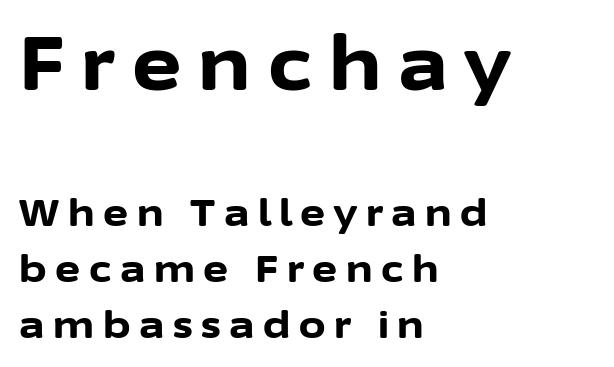
{"serif": "no", "italic": "no", "bold": "yes", "weight": "bold", "width": "normal", "stroke_contrast": "low", "x_height": "medium", "monospaced": "no", "underline": "no", "align": "left", "line_spacing": "normal", "line_spacing_ratio": 1.48, "letter_spacing": "wide", "letter_spacing_em": 0.23, "larger_block": "first", "size_ratio": 1.97, "glyph_px": 75}
